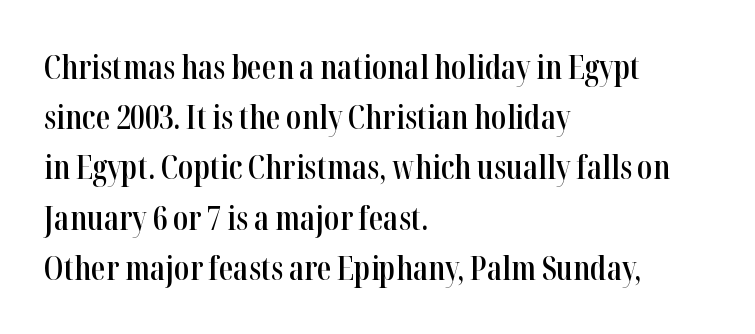
The image shows 32 px semibold, condensed serif type, upright; set left-aligned, normal line spacing (1.57x), normal letter spacing, not underlined; high stroke contrast and a medium x-height.
